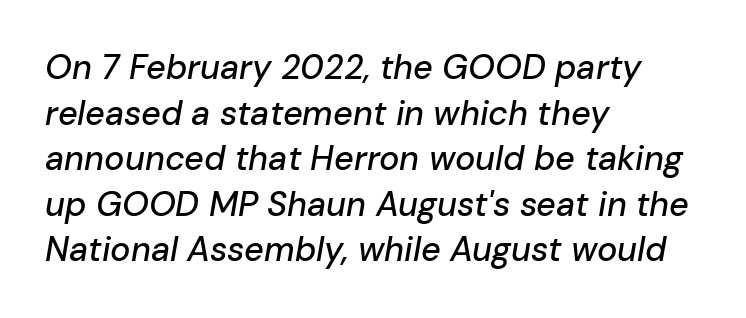
{"italic": "yes", "lean": "right", "slant_degrees": 10, "width": "normal", "stroke_contrast": "low", "x_height": "medium", "monospaced": "no", "underline": "no", "align": "left", "line_spacing": "normal", "line_spacing_ratio": 1.34, "letter_spacing": "normal", "letter_spacing_em": 0.0, "glyph_px": 34}
